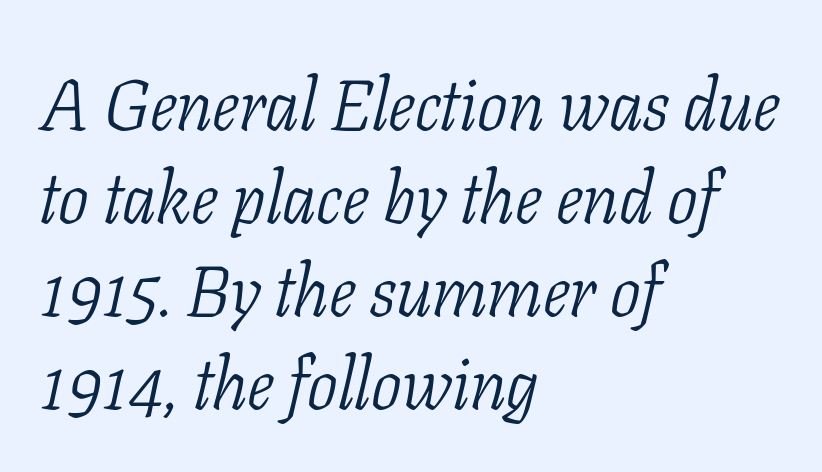
{"serif": "yes", "italic": "yes", "lean": "right", "slant_degrees": 11, "bold": "no", "weight": "light", "width": "condensed", "stroke_contrast": "low", "x_height": "medium", "monospaced": "no", "underline": "no", "align": "left", "line_spacing": "normal", "line_spacing_ratio": 1.29, "letter_spacing": "normal", "letter_spacing_em": 0.0, "glyph_px": 72}
